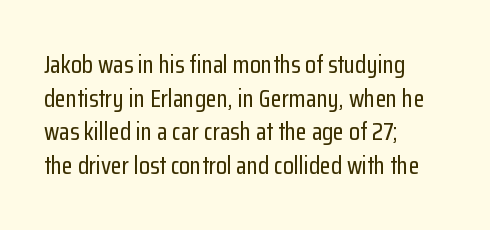
Q: Is the text italic (slanted)? A: No, it is upright.
Q: Is the text underlined? A: No.
Q: How is the paragraph aligned? A: Left-aligned.
Q: Is the spacing between letters normal or unusually wide? A: Normal.
Q: Is the spacing between lines tight, normal or loose? A: Normal.
